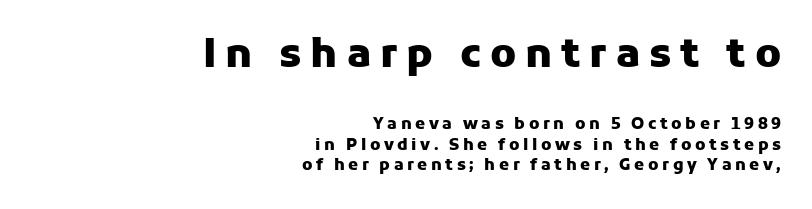
The image shows 40 px heavy sans-serif type, upright; set right-aligned, normal line spacing (1.28x), unusually wide letter spacing (+0.22 em), not underlined; the first (top) block is 2.5x larger; low stroke contrast and a medium x-height.
